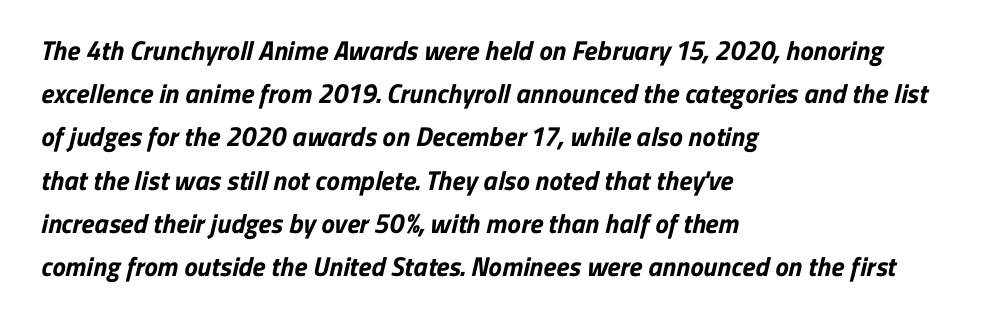
Q: Is the text bold? A: Yes.
Q: Is the text underlined? A: No.
Q: How is the paragraph aligned? A: Left-aligned.
Q: Is the spacing between letters normal or unusually wide? A: Normal.
Q: Is the spacing between lines tight, normal or loose? A: Normal.
